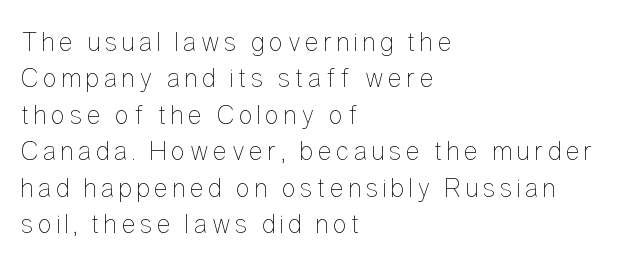
Honestly, the row spacing looks completely unremarkable. Horizontally, the lines are justified to the leading edge only. Unlike italic type, these characters show no tilt at all. Unmarked baselines from the first word to the last. The weight would be labelled regular, book, light, or lighter still.
